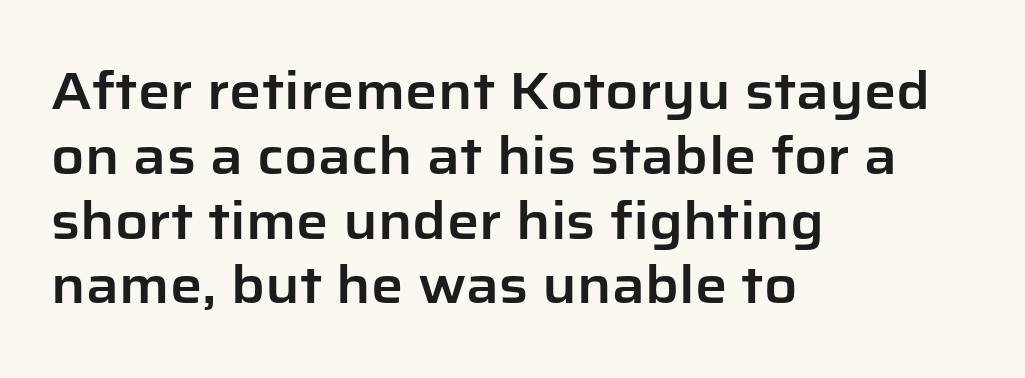
Q: Is the text italic (slanted)? A: No, it is upright.
Q: Is the typeface a serif or a sans-serif typeface? A: Sans-serif.
Q: Is the text underlined? A: No.
Q: How is the paragraph aligned? A: Left-aligned.
Q: Is the spacing between letters normal or unusually wide? A: Normal.
Q: Is the spacing between lines tight, normal or loose? A: Normal.
Q: Width (condensed, normal, or wide)? A: Normal.
Q: Stroke contrast? A: Low.
Q: x-height? A: Medium.
Q: Monospaced? A: No.
